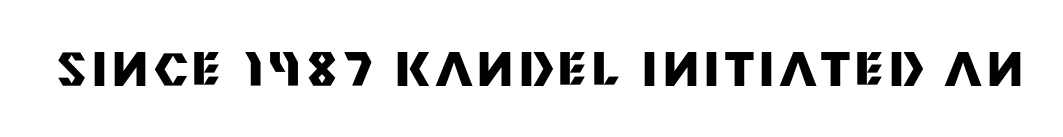
The image shows 46 px heavy sans-serif type, upright; set not underlined; medium stroke contrast and a large x-height.
